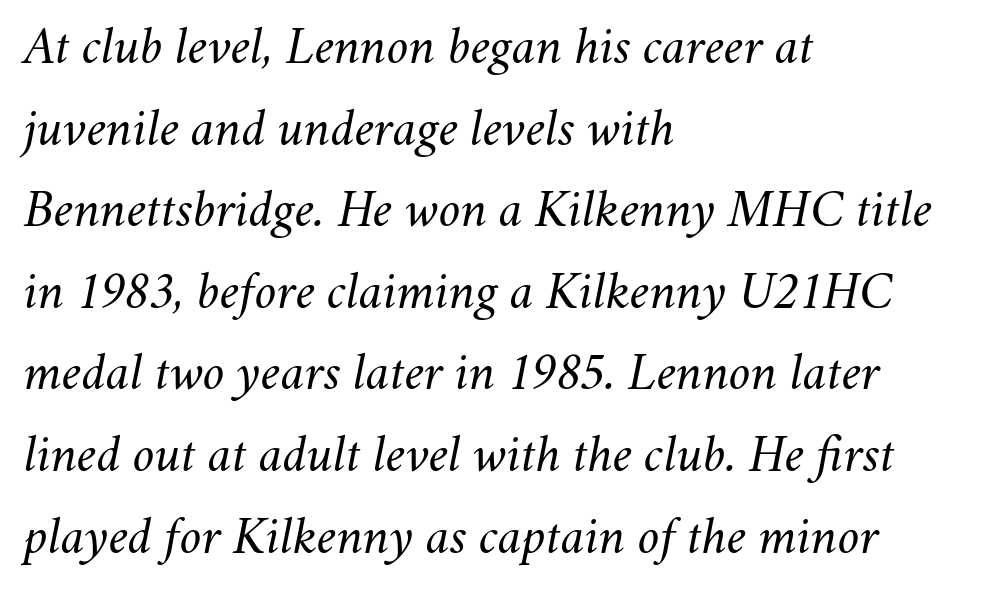
The image shows 53 px regular-weight type, italic (leaning right); set left-aligned, normal line spacing (1.54x), normal letter spacing, not underlined; medium stroke contrast and a small x-height.
